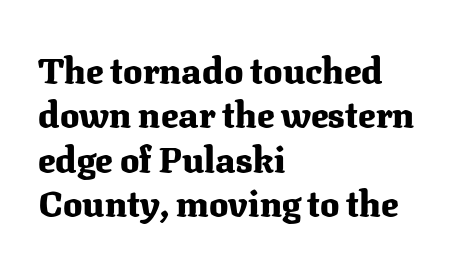
{"serif": "yes", "italic": "no", "bold": "yes", "weight": "heavy", "width": "normal", "stroke_contrast": "medium", "x_height": "medium", "monospaced": "no", "underline": "no", "align": "left", "line_spacing_ratio": 1.23, "letter_spacing": "normal", "letter_spacing_em": 0.0, "glyph_px": 36}
